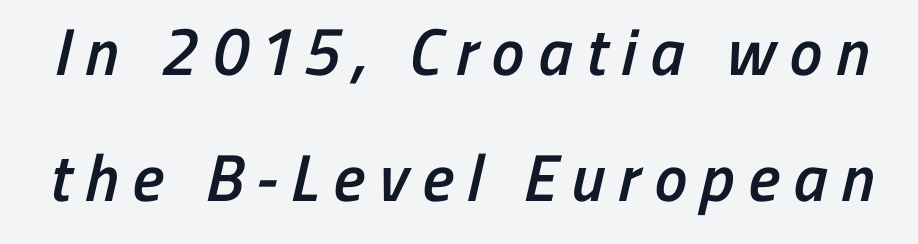
Q: Is the text bold? A: Semi-bold.
Q: Is the typeface a serif or a sans-serif typeface? A: Sans-serif.
Q: Is the text underlined? A: No.
Q: Is the spacing between letters normal or unusually wide? A: Unusually wide.
Q: Is the spacing between lines tight, normal or loose? A: Loose.
Q: Width (condensed, normal, or wide)? A: Condensed.
Q: Stroke contrast? A: Low.
Q: x-height? A: Medium.
Q: Monospaced? A: No.
